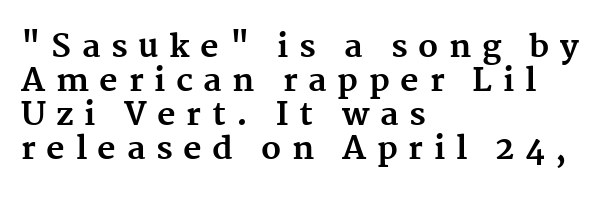
{"serif": "yes", "italic": "no", "bold": "yes", "weight": "bold", "width": "normal", "stroke_contrast": "medium", "x_height": "medium", "monospaced": "no", "underline": "no", "align": "left", "line_spacing": "tight", "line_spacing_ratio": 1.06, "letter_spacing": "wide", "letter_spacing_em": 0.33, "glyph_px": 32}
